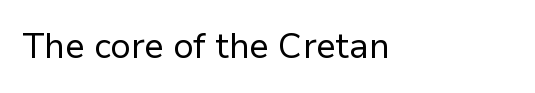
Typeset ragged right — the left edge is the straight one. Serifs: no, the terminals of the letterforms are clean. The passage shown is typed in a proportional face where columns would drift. This rendering features lettering with no underline. Weight class: somewhere from thin through regular. Honestly, the letter spacing is just normal — you wouldn't notice it.
